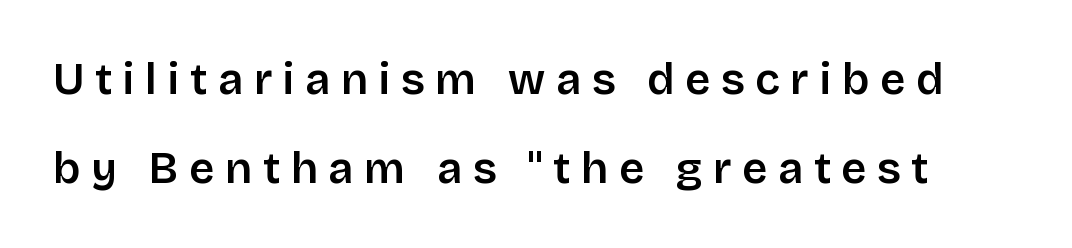
The image shows 44 px semibold sans-serif type, upright; set loose line spacing (2.02x), unusually wide letter spacing (+0.24 em), not underlined; low stroke contrast and a large x-height.
